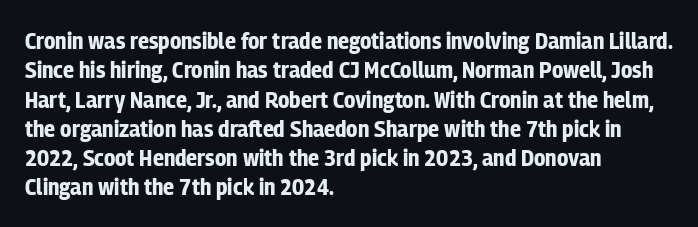
The image shows 24 px bold type, upright; set left-aligned, line spacing 1.22x, normal letter spacing, not underlined.
